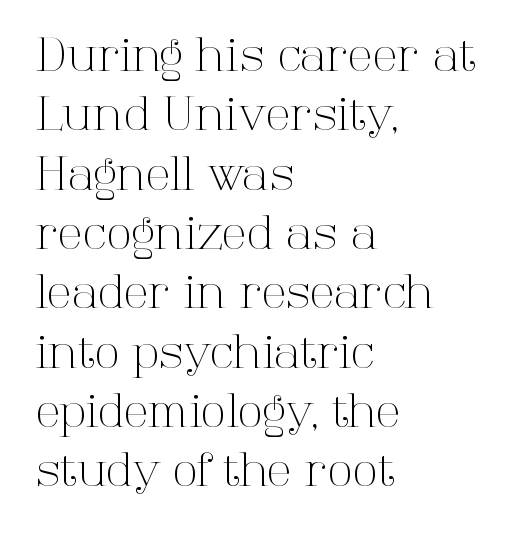
The passage is arranged the way most books set body copy — flush left. Is this a fixed-width face? No — the glyphs have proportional, varying widths. Lines of text with bare space underneath. These lines keep a tight, regular rhythm from letter to letter.
